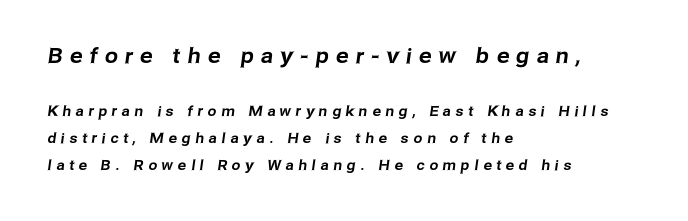
Q: Is the text underlined? A: No.
Q: How is the paragraph aligned? A: Left-aligned.
Q: Is the spacing between letters normal or unusually wide? A: Unusually wide.
Q: Is the spacing between lines tight, normal or loose? A: Loose.
Q: Which block of text is set in a larger size, the first (top) or the second (bottom)? A: The first (top) one.
